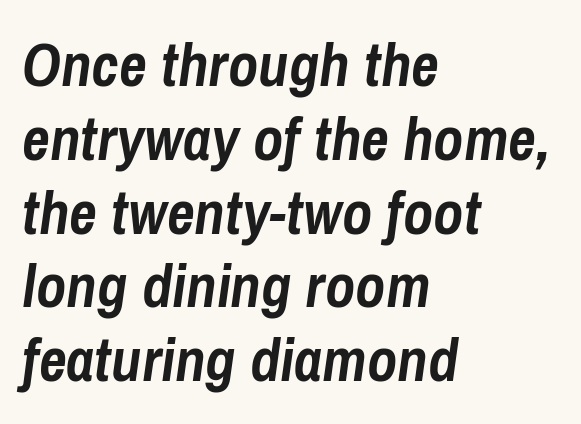
Q: Is the text bold? A: Yes.
Q: Is the text italic (slanted)? A: Yes, it leans right by about 8 degrees.
Q: Is the text underlined? A: No.
Q: How is the paragraph aligned? A: Left-aligned.
Q: Is the spacing between letters normal or unusually wide? A: Normal.
Q: Width (condensed, normal, or wide)? A: Condensed.
Q: Stroke contrast? A: Low.
Q: x-height? A: Medium.
Q: Monospaced? A: No.
